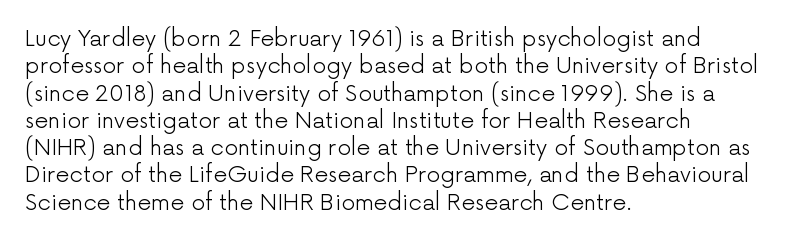
Q: Is the text bold? A: No.
Q: Is the text italic (slanted)? A: No, it is upright.
Q: Is the text underlined? A: No.
Q: How is the paragraph aligned? A: Left-aligned.
Q: Is the spacing between letters normal or unusually wide? A: Normal.
